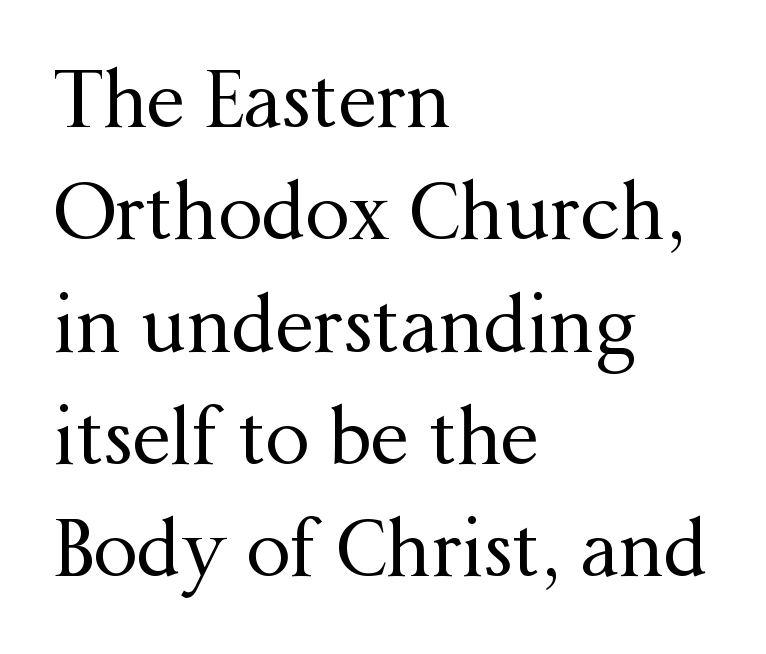
Q: Is the text bold? A: No.
Q: Is the text italic (slanted)? A: No, it is upright.
Q: Is the typeface a serif or a sans-serif typeface? A: Serif.
Q: Is the text underlined? A: No.
Q: How is the paragraph aligned? A: Left-aligned.
Q: Is the spacing between letters normal or unusually wide? A: Normal.
Q: Is the spacing between lines tight, normal or loose? A: Normal.
Q: Width (condensed, normal, or wide)? A: Normal.
Q: Stroke contrast? A: Medium.
Q: x-height? A: Medium.
Q: Monospaced? A: No.
